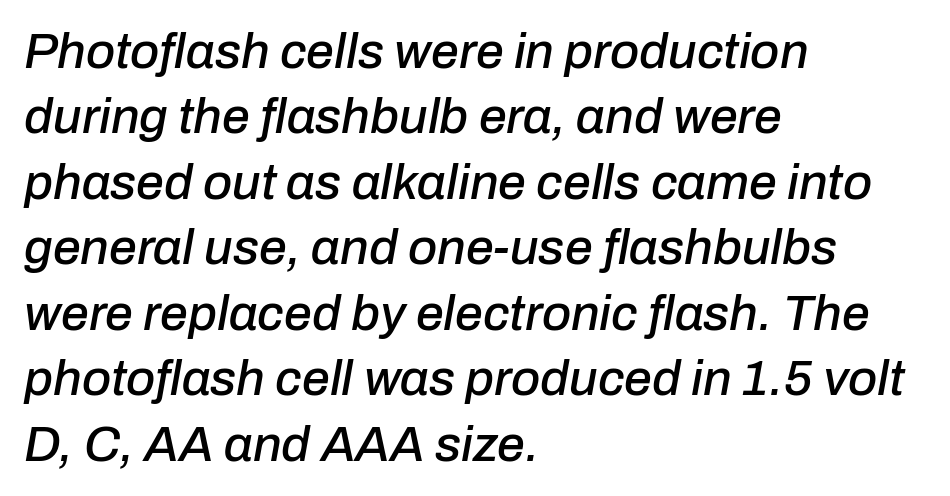
{"italic": "yes", "lean": "right", "slant_degrees": 10, "width": "normal", "stroke_contrast": "low", "x_height": "medium", "monospaced": "no", "underline": "no", "align": "left", "line_spacing": "normal", "line_spacing_ratio": 1.31, "letter_spacing": "normal", "letter_spacing_em": 0.0, "glyph_px": 50}
